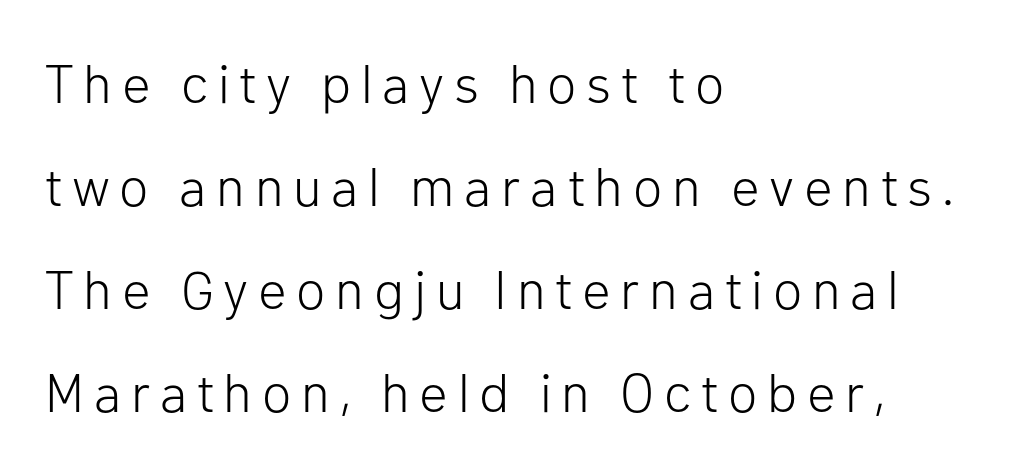
Ordinary non-slanted type is in use. Unmarked baselines from the first word to the last. One glance says open: line gaps are wider than usual. No feet cap the strokes, marking this as sans-serif type. The weight tops out at a normal text grade. The rendering anchors every line to the left-hand side.
